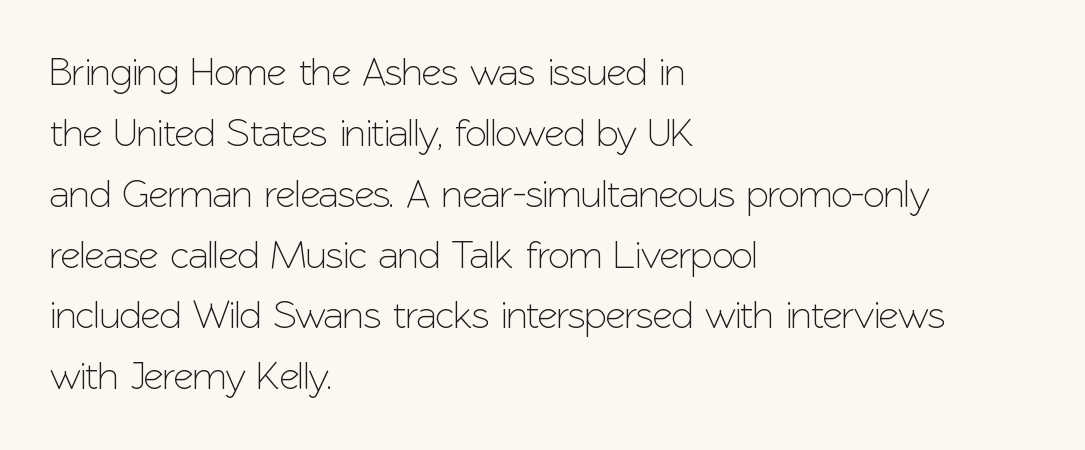
Q: Is the text italic (slanted)? A: No, it is upright.
Q: Is the typeface a serif or a sans-serif typeface? A: Sans-serif.
Q: Is the text underlined? A: No.
Q: How is the paragraph aligned? A: Left-aligned.
Q: Is the spacing between letters normal or unusually wide? A: Normal.
Q: Is the spacing between lines tight, normal or loose? A: Normal.
Q: Width (condensed, normal, or wide)? A: Normal.
Q: Stroke contrast? A: Low.
Q: x-height? A: Medium.
Q: Monospaced? A: No.
